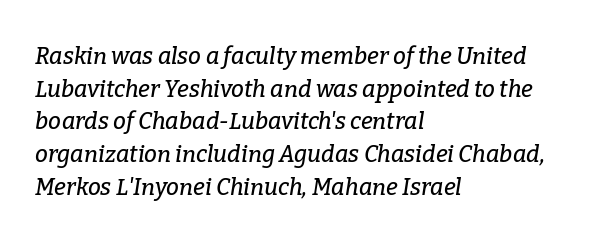
{"italic": "yes", "lean": "right", "slant_degrees": 9, "underline": "no", "align": "left", "line_spacing": "normal", "line_spacing_ratio": 1.42, "letter_spacing": "normal", "letter_spacing_em": 0.0, "glyph_px": 23}
